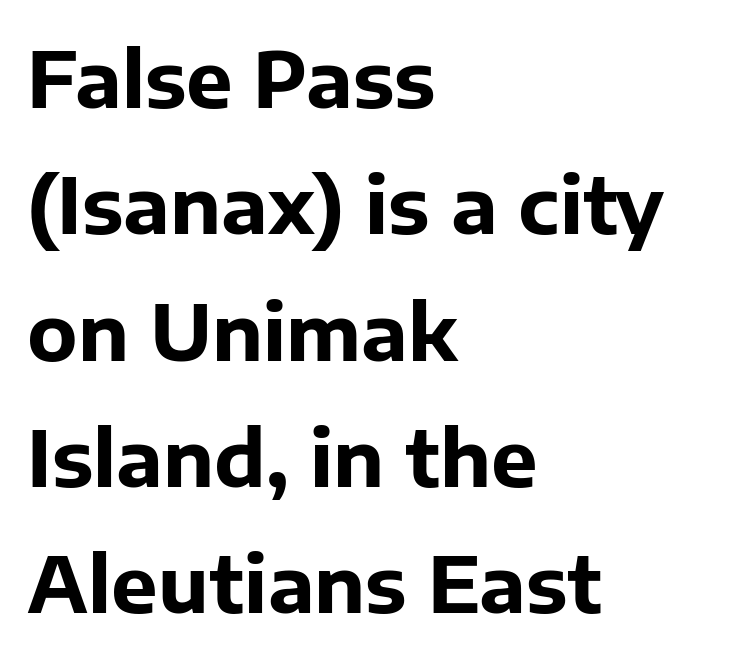
The image shows 78 px bold sans-serif type, upright; set left-aligned, normal line spacing (1.62x), normal letter spacing, not underlined; low stroke contrast and a medium x-height.
